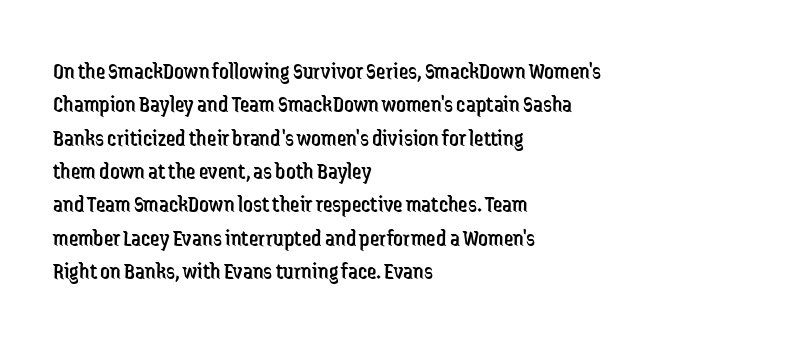
The image shows 24 px text type, upright; set left-aligned, normal line spacing (1.39x), normal letter spacing, not underlined.
